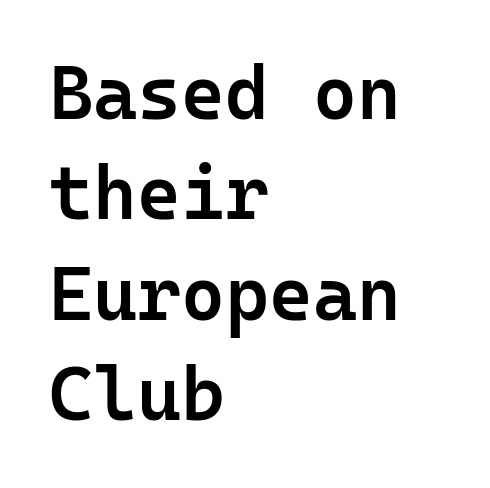
A normal amount of white space separates one row of letters from the next. These lines are rendered in a fixed-pitch font. The specimen omits any rule beneath the text block's lines. I'd describe the lettering as semibold — firm but not a full bold. Each word holds together tightly as a unit, with standard inter-letter gaps.
